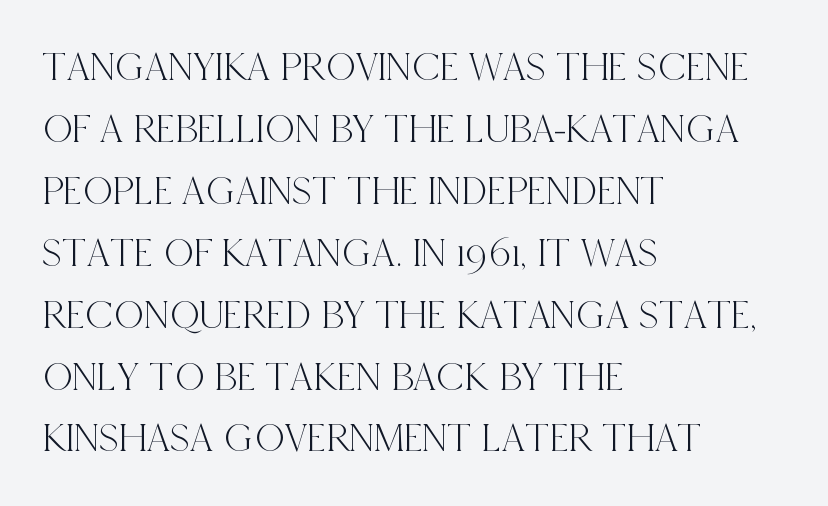
The image shows 41 px condensed serif type, upright; set left-aligned, normal line spacing (1.51x), normal letter spacing, not underlined; a large x-height.
